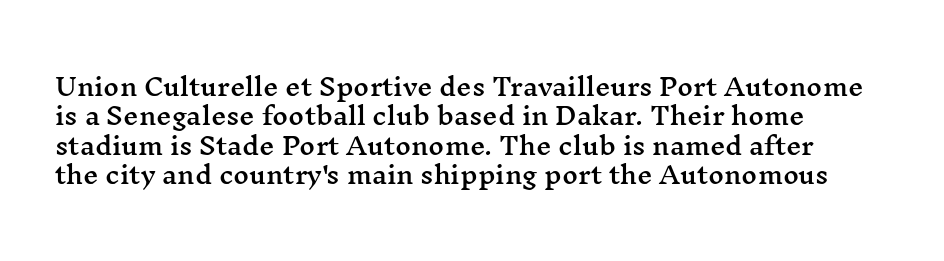
The lettering stays uniformly vertical, giving the passage a roman look. The letterforms sit shoulder to shoulder at normal distance. The setting favours the left margin, as ordinary paragraphs usually do. Decoration check: the copy has no underline.
